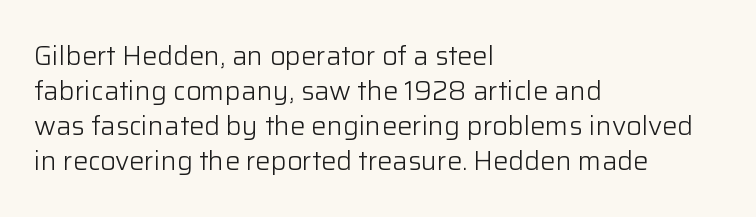
Q: Is the text bold? A: No.
Q: Is the text italic (slanted)? A: No, it is upright.
Q: Is the text underlined? A: No.
Q: How is the paragraph aligned? A: Left-aligned.
Q: Is the spacing between letters normal or unusually wide? A: Normal.
Q: Is the spacing between lines tight, normal or loose? A: Normal.
